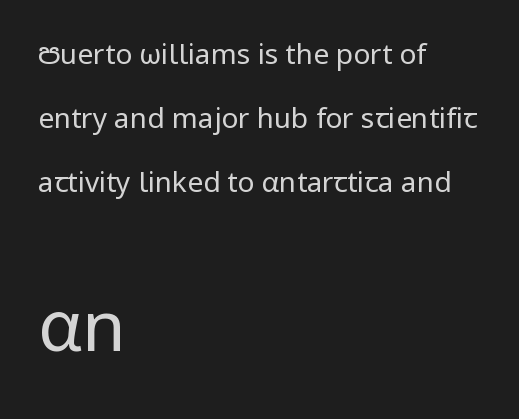
The image shows 70 px regular-weight sans-serif type, upright; set left-aligned, loose line spacing (2.29x), normal letter spacing, not underlined; the second (bottom) block is 2.5x larger; low stroke contrast and a medium x-height.
